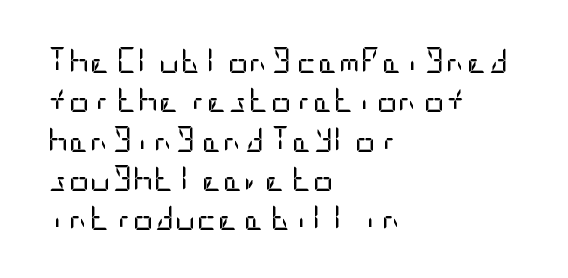
{"italic": "no", "bold": "no", "underline": "no", "align": "left", "line_spacing": "normal", "line_spacing_ratio": 1.51, "letter_spacing": "normal", "letter_spacing_em": 0.0, "glyph_px": 26}
